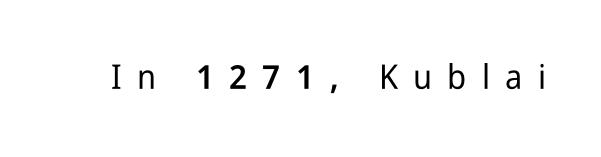
Tracking here is generous; glyphs stand well apart from one another. It's the straight-up-and-down kind of type. Plain, unruled lines of type. What kind of face is this? One without serifs — a sans. The passage shown is typed in a proportional face where columns would drift.
